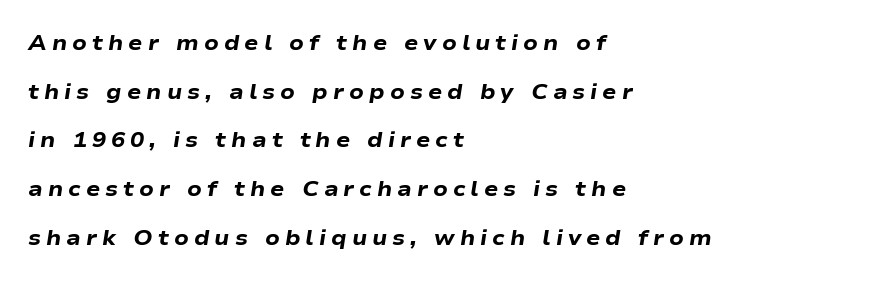
There's an unmistakable incline to the writing here. This rendering features lettering with no underline. Line starts are locked; line ends wander. The sample has been set heavy, in full bold.
